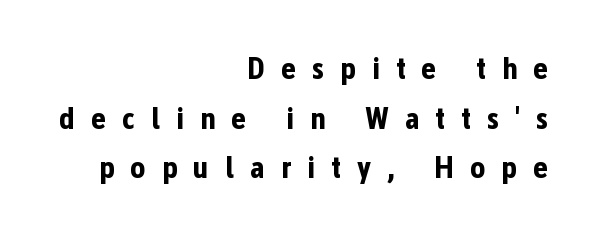
{"serif": "no", "italic": "no", "bold": "yes", "weight": "bold", "width": "condensed", "stroke_contrast": "low", "x_height": "medium", "monospaced": "no", "underline": "no", "align": "right", "line_spacing": "normal", "line_spacing_ratio": 1.55, "letter_spacing": "wide", "letter_spacing_em": 0.5, "glyph_px": 32}
